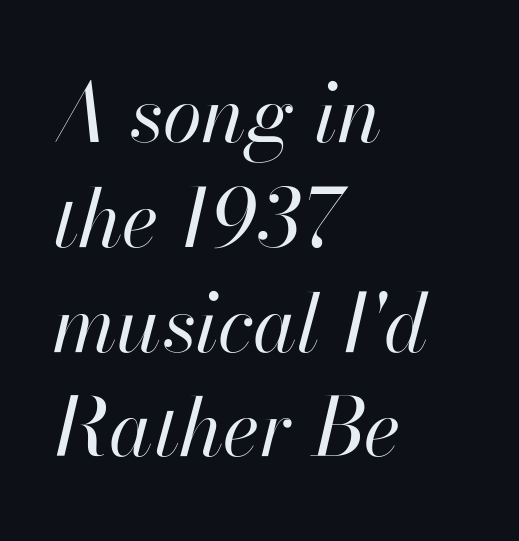
The image shows 80 px regular-weight type, italic (leaning right); set left-aligned, normal line spacing (1.31x), normal letter spacing, not underlined; high stroke contrast and a small x-height.
